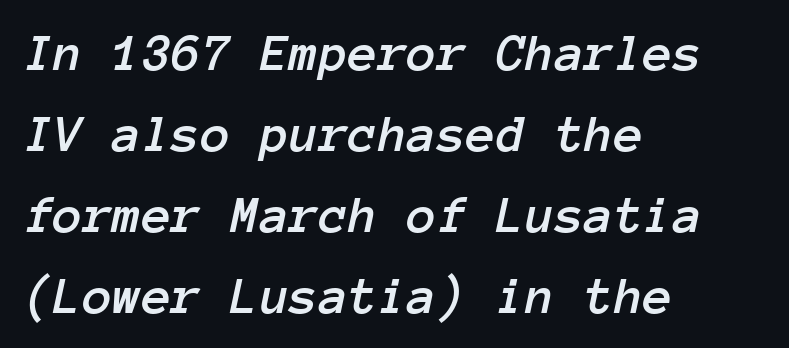
The image shows 54 px text type, italic (leaning right), monospaced; set left-aligned, normal line spacing (1.5x), normal letter spacing, not underlined; low stroke contrast and a medium x-height.
